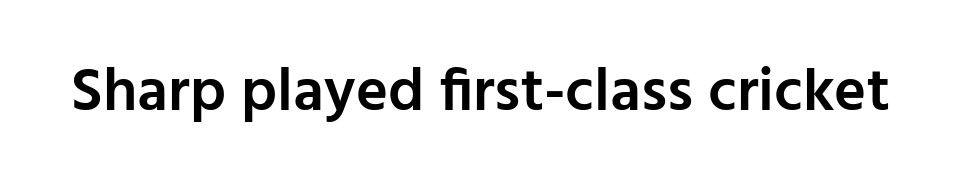
Q: Is the text bold? A: Semi-bold.
Q: Is the text italic (slanted)? A: No, it is upright.
Q: Is the typeface a serif or a sans-serif typeface? A: Sans-serif.
Q: Is the text underlined? A: No.
Q: Is the spacing between letters normal or unusually wide? A: Normal.
Q: Width (condensed, normal, or wide)? A: Normal.
Q: Stroke contrast? A: Low.
Q: x-height? A: Medium.
Q: Monospaced? A: No.
